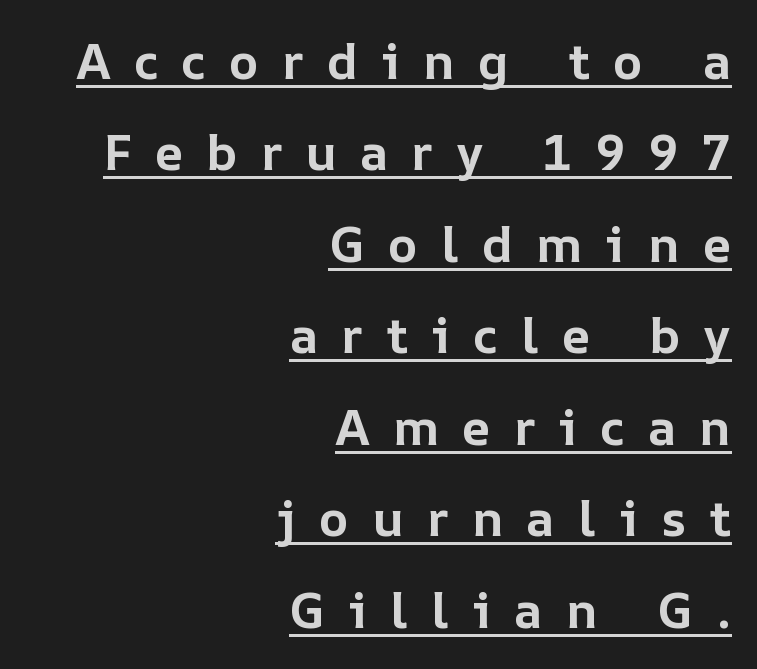
Q: Is the text bold? A: Yes.
Q: Is the text italic (slanted)? A: No, it is upright.
Q: Is the text underlined? A: Yes.
Q: How is the paragraph aligned? A: Right-aligned.
Q: Is the spacing between letters normal or unusually wide? A: Unusually wide.
Q: Width (condensed, normal, or wide)? A: Normal.
Q: Stroke contrast? A: Low.
Q: x-height? A: Medium.
Q: Monospaced? A: No.
